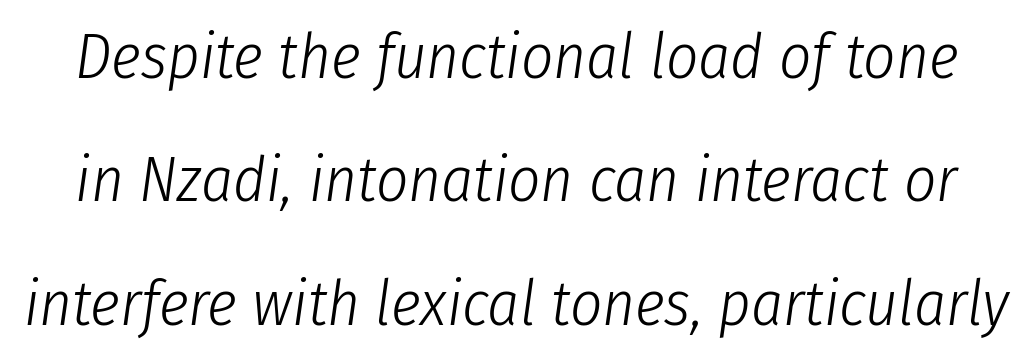
Tracking value appears to be zero — textbook default spacing. Vertically, the passage feels expansive, rows floating well apart. Proportional: the letters do not fall into vertical columns. It's the slanting kind of type.
